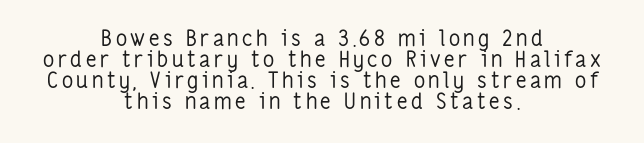
Plain, unruled lines of type. Counters stay open thanks to moderate or lighter strokes. In terms of posture, this sample is upright. Tightly led — the rows are bunched. Each line is balanced around a shared central axis.
